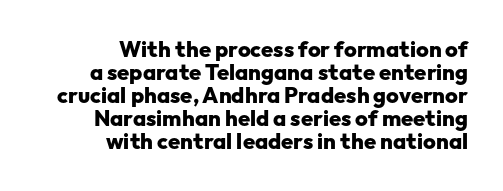
{"italic": "no", "bold": "yes", "underline": "no", "align": "right", "line_spacing": "tight", "line_spacing_ratio": 1.05, "letter_spacing": "normal", "letter_spacing_em": 0.0, "glyph_px": 22}
